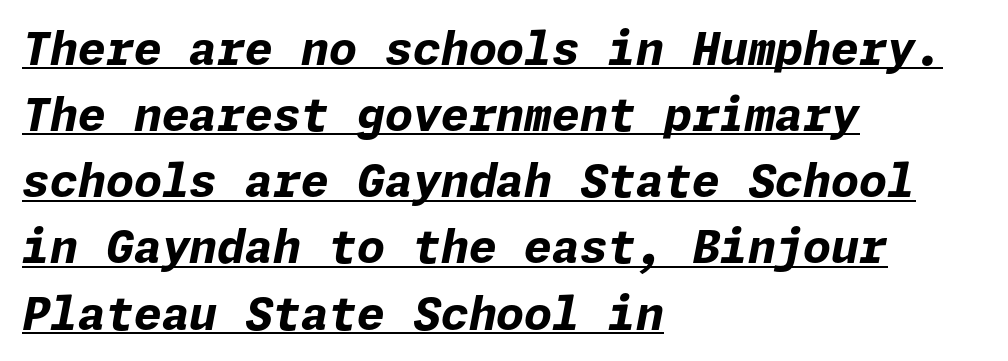
The image shows 45 px bold type, italic (leaning right); set left-aligned, normal line spacing (1.47x), normal letter spacing, underlined; low stroke contrast and a medium x-height.
